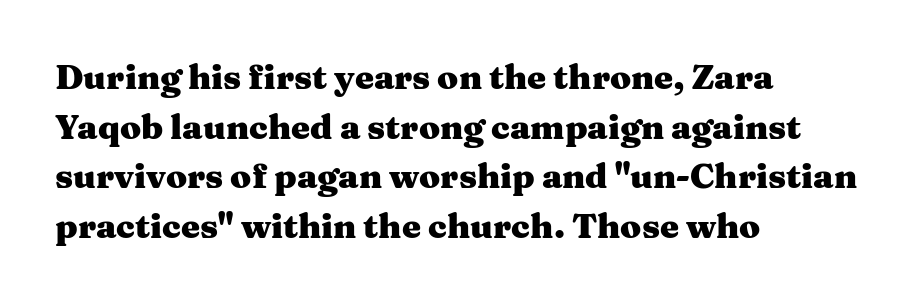
The image shows 34 px heavy, wide serif type, upright; set left-aligned, normal line spacing (1.46x), normal letter spacing, not underlined; medium stroke contrast and a medium x-height.
